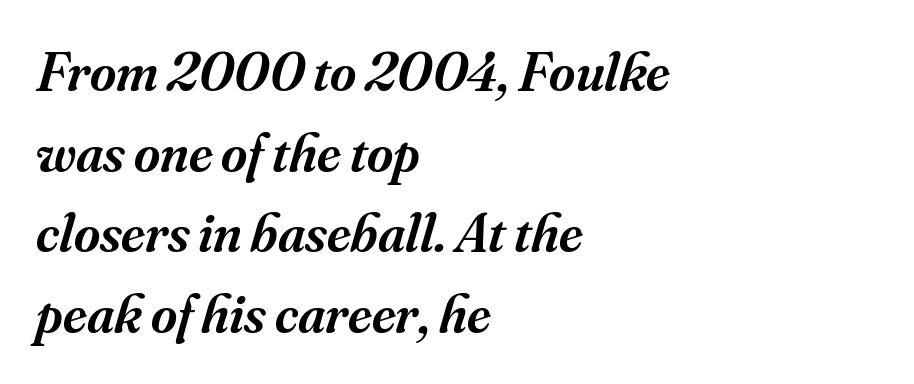
The gap between lines stays unmarked. Typographically, this falls in the serif category. Each letter keeps its own natural width here, so spacing adapts to shape. The sample has been set in demibold, a notch under bold. These lines keep a tight, regular rhythm from letter to letter. Tall strokes in this sample are angled rather than plumb.
